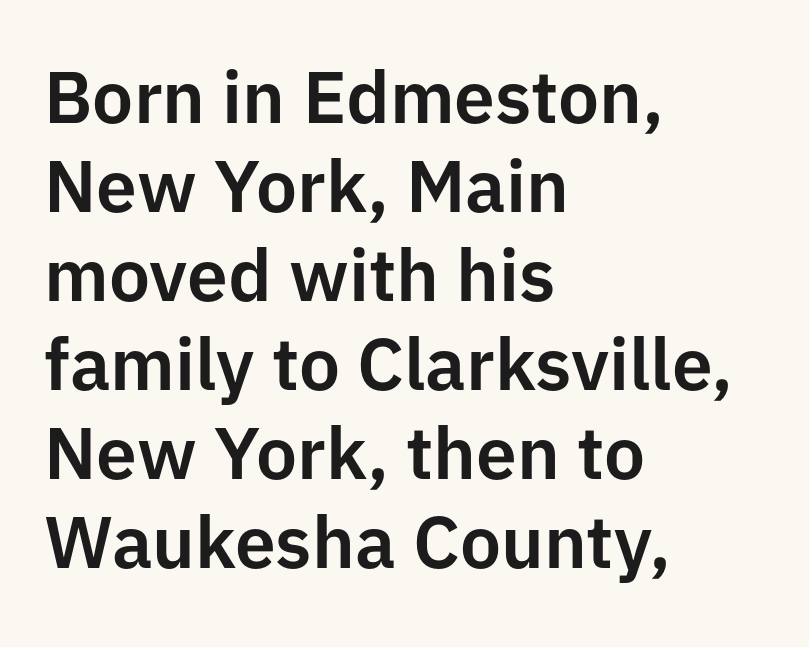
The text was rendered using a sans face with plain stroke endings. You could not count columns in this text — the font is proportionally spaced. Upright lettering throughout. The rendering anchors every line to the left-hand side. The words here are not underlined.
